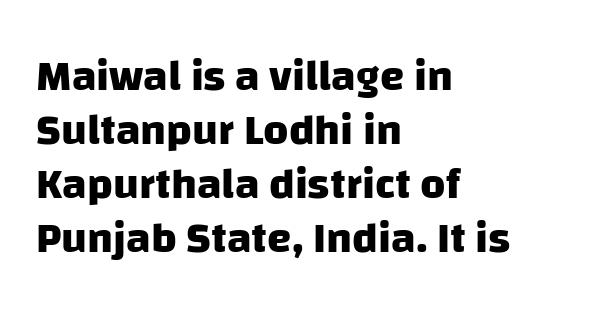
Q: Is the text bold? A: Yes.
Q: Is the typeface a serif or a sans-serif typeface? A: Sans-serif.
Q: Is the text underlined? A: No.
Q: How is the paragraph aligned? A: Left-aligned.
Q: Is the spacing between letters normal or unusually wide? A: Normal.
Q: Width (condensed, normal, or wide)? A: Normal.
Q: Stroke contrast? A: Low.
Q: x-height? A: Large.
Q: Monospaced? A: No.
